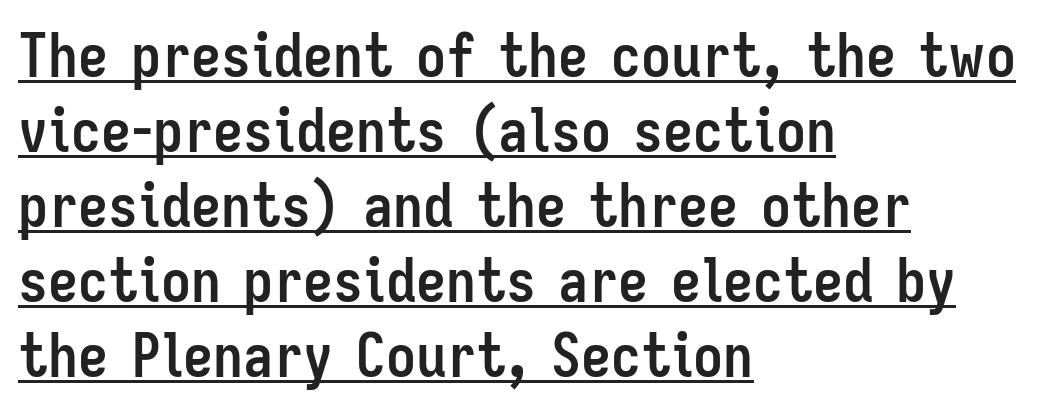
The image shows 60 px semibold, condensed sans-serif type, upright; set left-aligned, normal line spacing (1.25x), normal letter spacing, underlined; low stroke contrast and a medium x-height.
